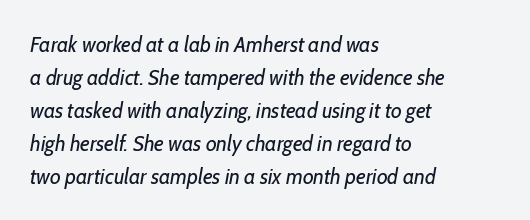
Notice how the stems are inclined rather than vertical — that's the hallmark of italics. Does the leading feel generous? No, just average. Every row of glyphs begins at an identical x-position on the left. Ink coverage per letter is moderate at most. Compared with typical body copy, the letter spacing here is the same.
